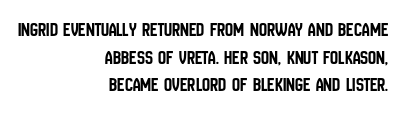
Caption: standard tracking, unaltered. Vertical strokes here are truly vertical. The vertical gap from one line to the next is medium. The text block is weighted toward the right margin, trailing off unevenly leftward.
